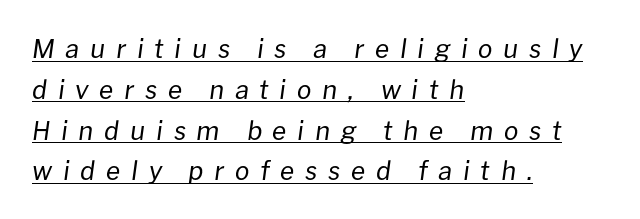
Q: Is the text bold? A: No.
Q: Is the text italic (slanted)? A: Yes, it leans right by about 8 degrees.
Q: Is the text underlined? A: Yes.
Q: How is the paragraph aligned? A: Left-aligned.
Q: Is the spacing between letters normal or unusually wide? A: Unusually wide.
Q: Is the spacing between lines tight, normal or loose? A: Normal.
